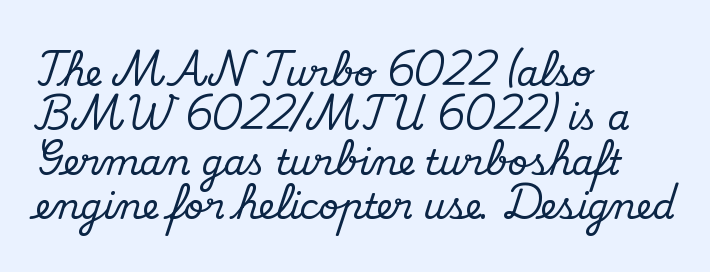
Q: Is the text italic (slanted)? A: Yes.
Q: Is the typeface a serif or a sans-serif typeface? A: Serif.
Q: Is the text underlined? A: No.
Q: How is the paragraph aligned? A: Left-aligned.
Q: Is the spacing between letters normal or unusually wide? A: Normal.
Q: Is the spacing between lines tight, normal or loose? A: Normal.
Q: Width (condensed, normal, or wide)? A: Normal.
Q: Stroke contrast? A: Medium.
Q: x-height? A: Small.
Q: Monospaced? A: No.
